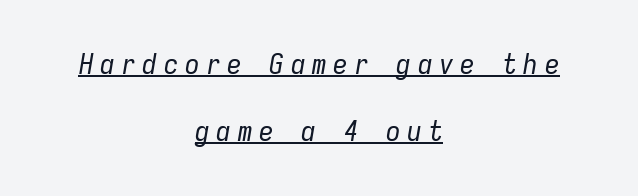
{"italic": "yes", "lean": "right", "slant_degrees": 9, "bold": "no", "weight": "regular", "width": "condensed", "stroke_contrast": "low", "x_height": "medium", "monospaced": "yes", "underline": "yes", "align": "center", "line_spacing": "loose", "line_spacing_ratio": 2.3, "letter_spacing": "wide", "letter_spacing_em": 0.23, "glyph_px": 29}
